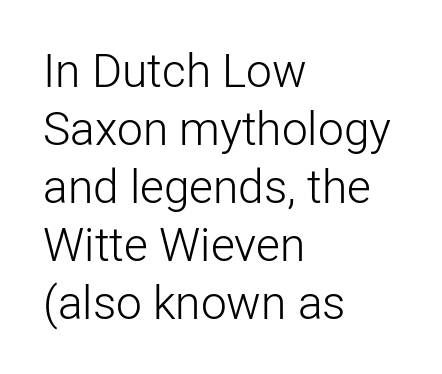
{"serif": "no", "italic": "no", "bold": "no", "weight": "light", "width": "normal", "stroke_contrast": "low", "x_height": "medium", "monospaced": "no", "underline": "no", "align": "left", "line_spacing": "normal", "line_spacing_ratio": 1.26, "letter_spacing": "normal", "letter_spacing_em": 0.0, "glyph_px": 46}
